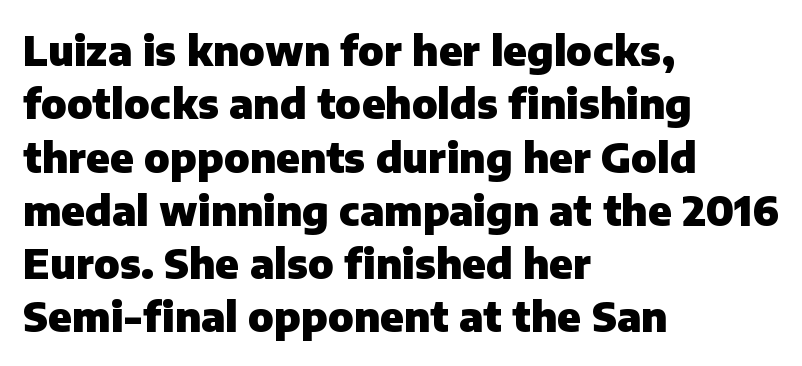
Every character sits straight up, as roman type does. Descenders hang freely into open space. The characters look thick and weighty, a clear bold. Each letter's strokes conclude bluntly, with no projecting serifs. Regular leading. Is this a fixed-width face? No — the glyphs have proportional, varying widths.
